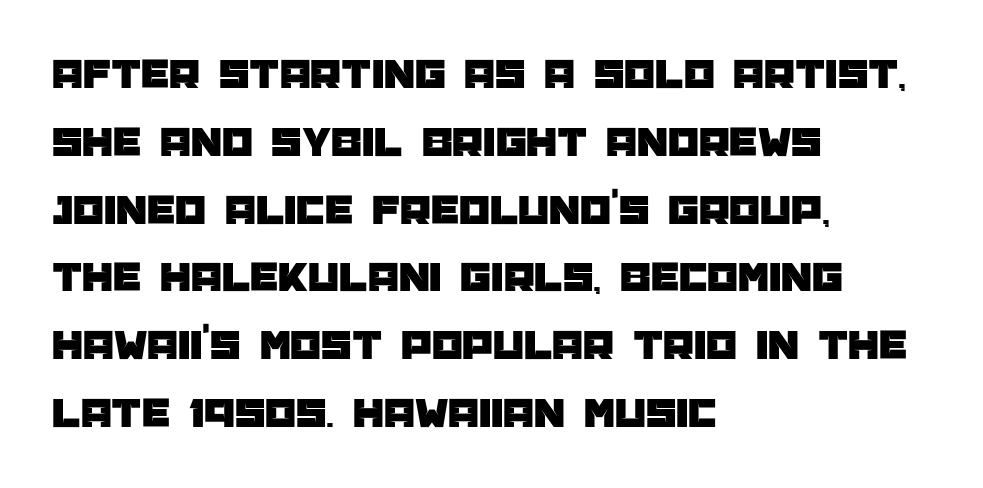
The image shows 44 px sans-serif type, upright; set left-aligned, normal line spacing (1.54x), normal letter spacing, not underlined; low stroke contrast and a large x-height.
